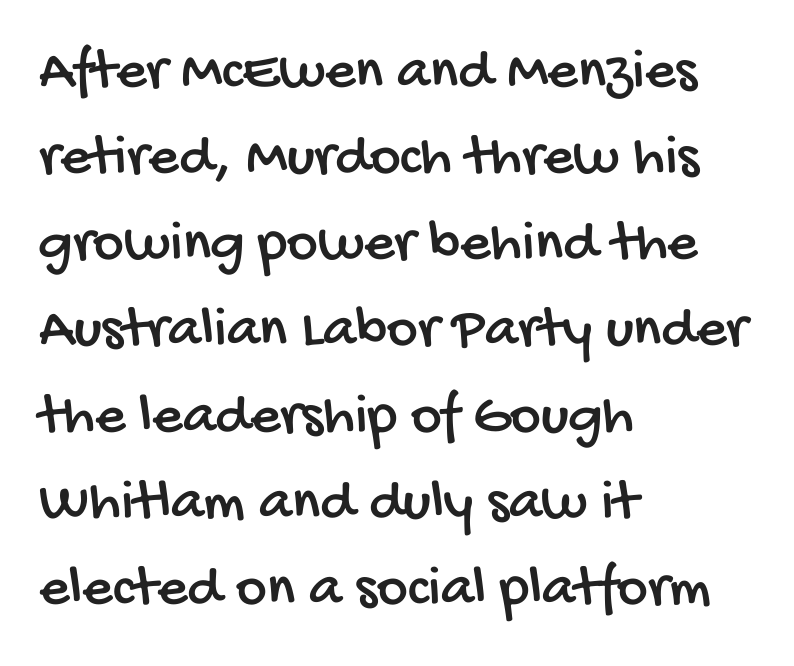
Bare-footed words on every line. Which margin do the lines hug? The left one — the right edge is uneven. Note the varied advance widths — an 'i' is clearly narrower than an 'm'. Look at the bottom of the vertical strokes: they stop flat, with no serifs. Normally led — the rows are evenly, conventionally spaced. The rendering keeps characters at their native spacing.
